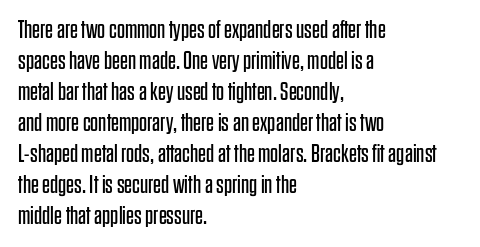
The image shows 25 px text type, upright; set left-aligned, line spacing 1.24x, normal letter spacing, not underlined.
